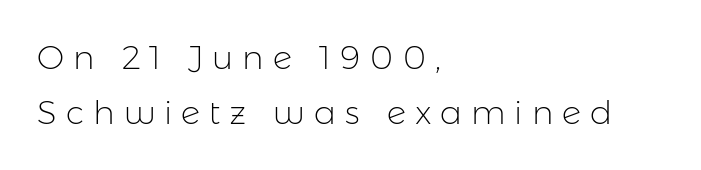
The face used here is proportionally spaced, like ordinary book or web type. Descenders hang freely into open space. Interline gaps are of average width in this sample. Layout note: lines flush left. The lettering stays uniformly vertical, giving the passage a roman look. This reads as an unemphasized weight, regular at the heaviest.
